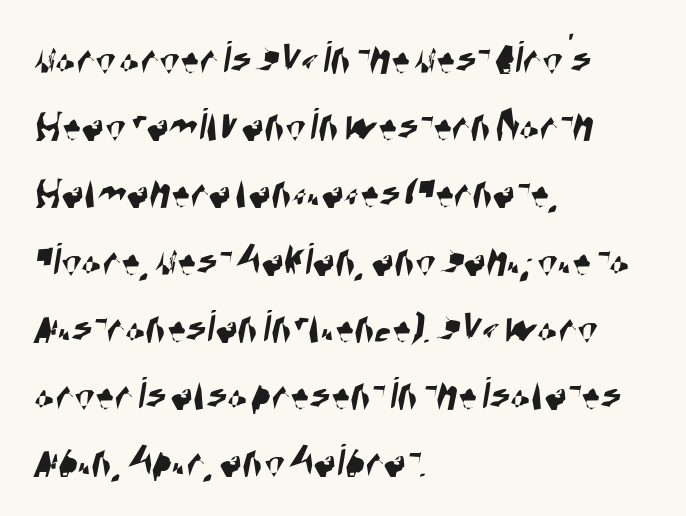
Casual observation: everything's shoved over to the left. Check under the words: just untouched page. The passage shown stacks its lines at a standard gap. Do the characters align in a grid? No, the font is proportional. Is the letter spacing exaggerated? No — it looks like the ordinary default.
